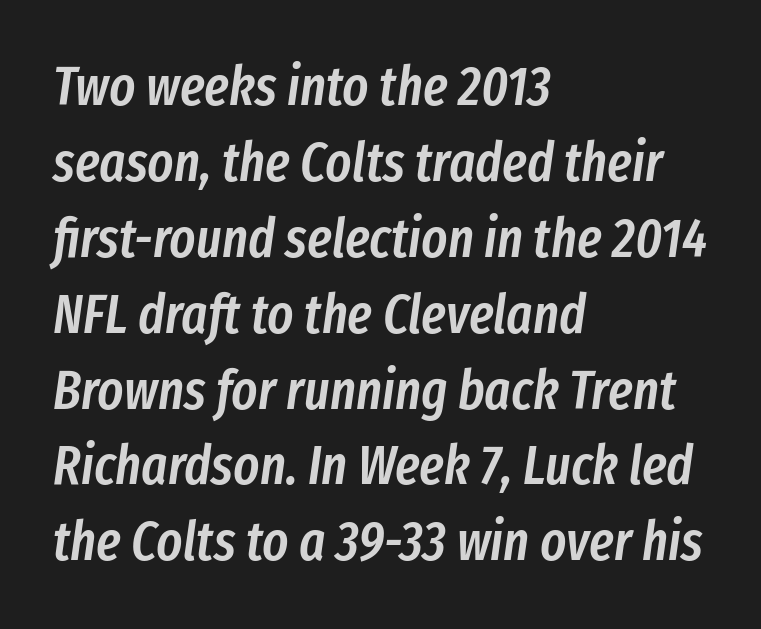
Q: Is the text bold? A: Semi-bold.
Q: Is the text italic (slanted)? A: Yes, it leans right by about 8 degrees.
Q: Is the text underlined? A: No.
Q: How is the paragraph aligned? A: Left-aligned.
Q: Is the spacing between letters normal or unusually wide? A: Normal.
Q: Is the spacing between lines tight, normal or loose? A: Normal.
Q: Width (condensed, normal, or wide)? A: Condensed.
Q: Stroke contrast? A: Low.
Q: x-height? A: Medium.
Q: Monospaced? A: No.
